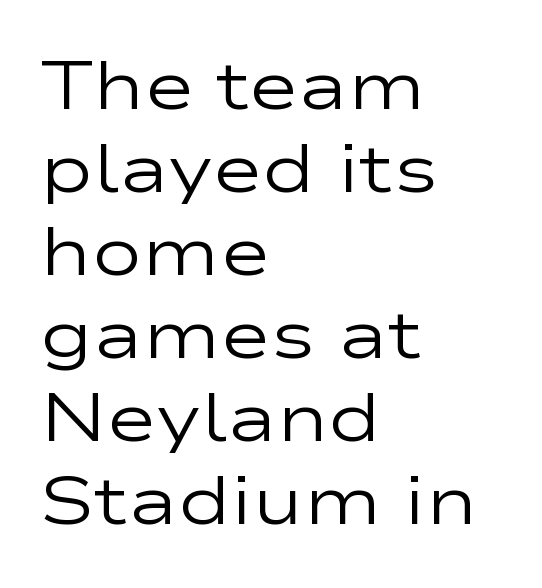
The area under the type is left untouched. This sample uses a sans-serif face. Posture: upright roman. Nobody touched the tracking dial on this one. On a weight scale, this lands at 450 or below. The typesetter chose a ragged-right arrangement here.
